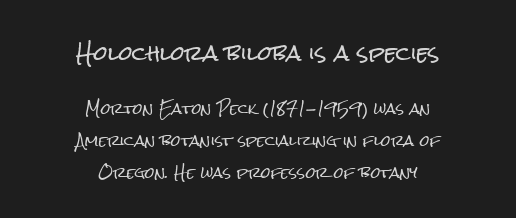
Q: Is the text italic (slanted)? A: No, it is upright.
Q: Is the text underlined? A: No.
Q: How is the paragraph aligned? A: Centered.
Q: Is the spacing between letters normal or unusually wide? A: Normal.
Q: Is the spacing between lines tight, normal or loose? A: Loose.
Q: Which block of text is set in a larger size, the first (top) or the second (bottom)? A: The first (top) one.
